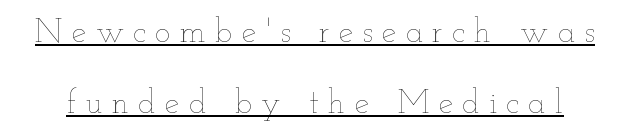
What stands out about the letter spacing? Its width — letters are far apart. Students, observe the line beneath the letters — that is underlining. Bold? No — there's no thickening of the strokes. In terms of leading, this rendering errs on the spacious side.
